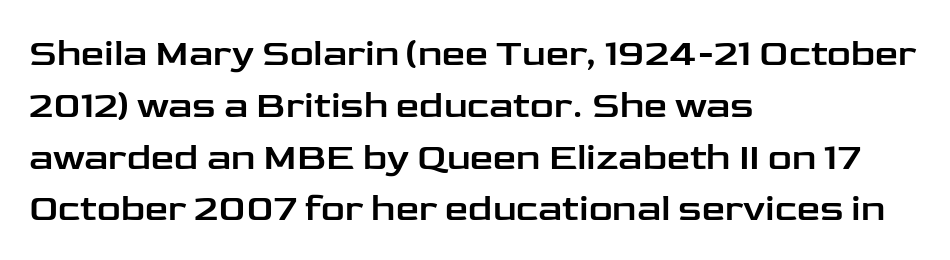
{"serif": "no", "italic": "no", "width": "wide", "stroke_contrast": "low", "x_height": "medium", "monospaced": "no", "underline": "no", "align": "left", "line_spacing": "normal", "line_spacing_ratio": 1.4, "letter_spacing": "normal", "letter_spacing_em": 0.0, "glyph_px": 37}
